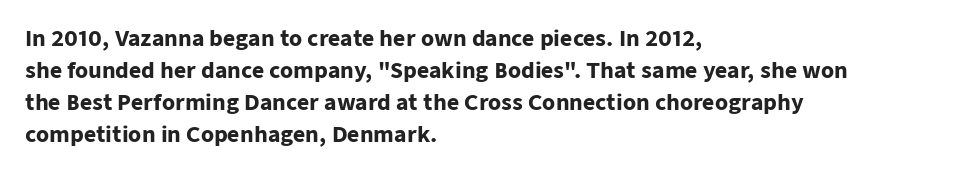
Q: Is the text bold? A: Yes.
Q: Is the text italic (slanted)? A: No, it is upright.
Q: Is the text underlined? A: No.
Q: How is the paragraph aligned? A: Left-aligned.
Q: Is the spacing between letters normal or unusually wide? A: Normal.
Q: Is the spacing between lines tight, normal or loose? A: Normal.
